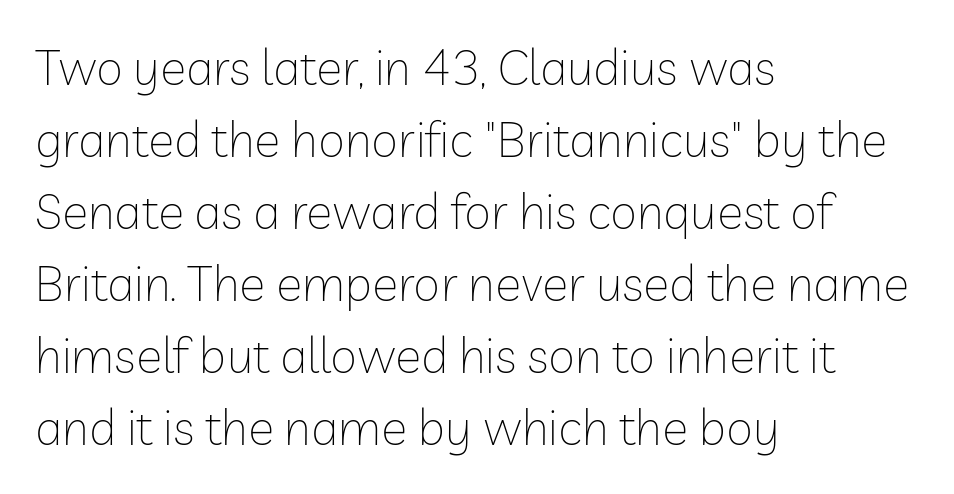
Q: Is the text bold? A: No.
Q: Is the text italic (slanted)? A: No, it is upright.
Q: Is the typeface a serif or a sans-serif typeface? A: Sans-serif.
Q: Is the text underlined? A: No.
Q: How is the paragraph aligned? A: Left-aligned.
Q: Is the spacing between letters normal or unusually wide? A: Normal.
Q: Is the spacing between lines tight, normal or loose? A: Normal.
Q: Width (condensed, normal, or wide)? A: Normal.
Q: Stroke contrast? A: Low.
Q: x-height? A: Medium.
Q: Monospaced? A: No.
